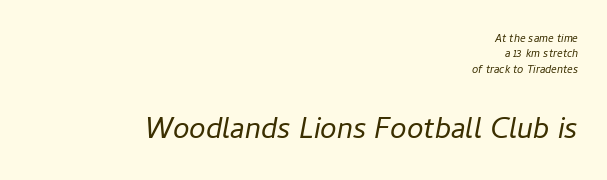
The image shows 37 px light type, italic (leaning right); set right-aligned, tight line spacing (1.09x), normal letter spacing, not underlined; the second (bottom) block is 2.64x larger; low stroke contrast and a medium x-height.
